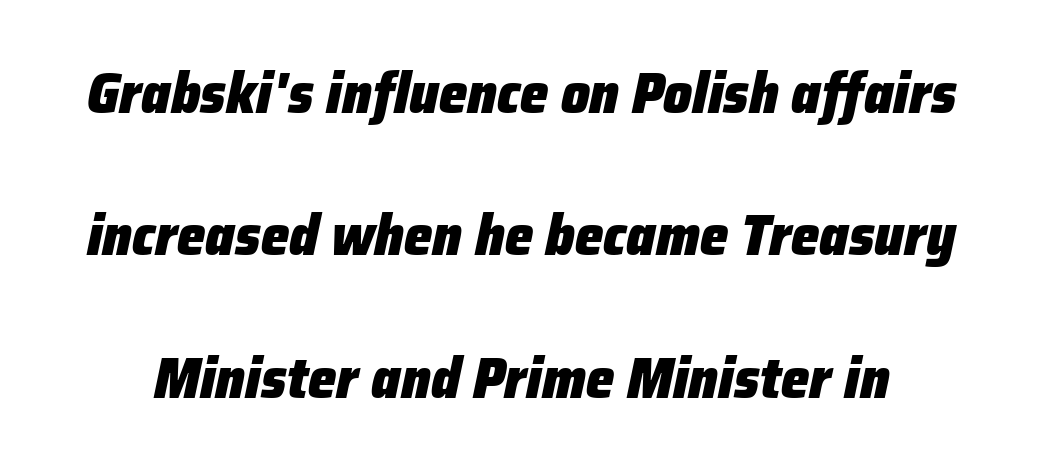
Q: Is the text bold? A: Yes.
Q: Is the text italic (slanted)? A: Yes, it leans right by about 12 degrees.
Q: Is the text underlined? A: No.
Q: Is the spacing between letters normal or unusually wide? A: Normal.
Q: Is the spacing between lines tight, normal or loose? A: Loose.
Q: Width (condensed, normal, or wide)? A: Normal.
Q: Stroke contrast? A: Low.
Q: x-height? A: Medium.
Q: Monospaced? A: No.
